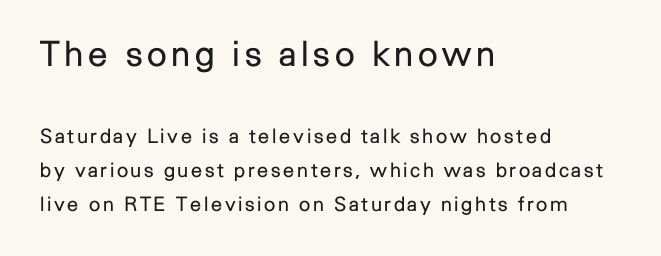
Q: Is the text bold? A: No.
Q: Is the text italic (slanted)? A: No, it is upright.
Q: Is the typeface a serif or a sans-serif typeface? A: Sans-serif.
Q: Is the text underlined? A: No.
Q: How is the paragraph aligned? A: Left-aligned.
Q: Which block of text is set in a larger size, the first (top) or the second (bottom)? A: The first (top) one.
Q: Width (condensed, normal, or wide)? A: Normal.
Q: Stroke contrast? A: Low.
Q: x-height? A: Medium.
Q: Monospaced? A: No.
